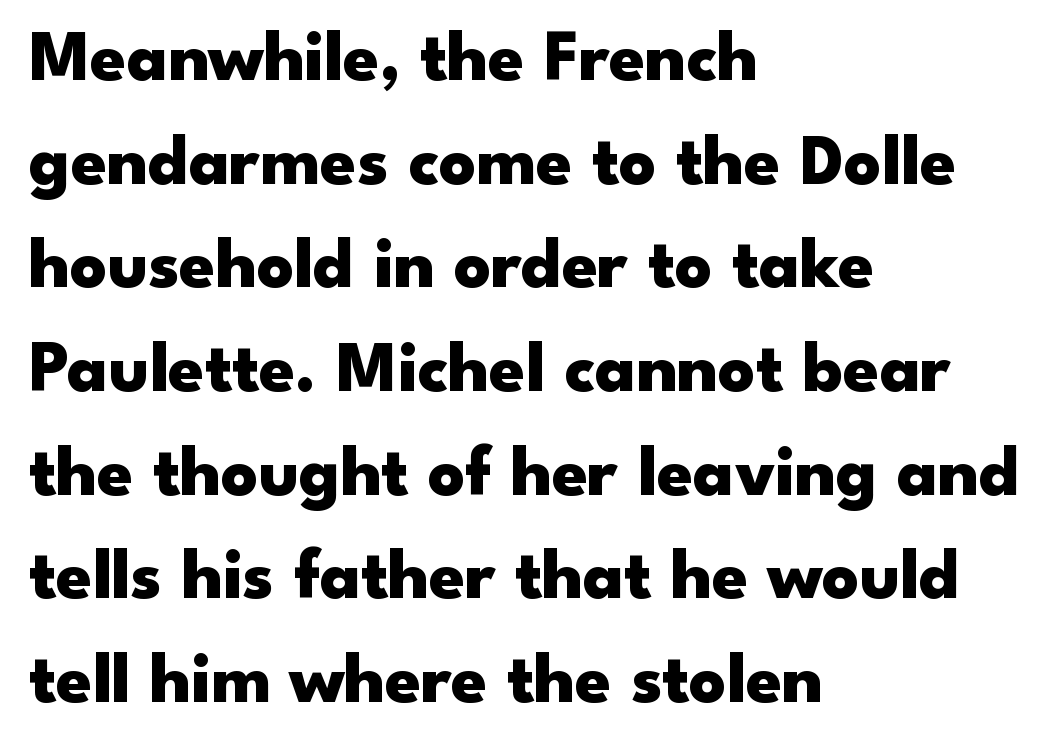
The image shows 72 px heavy, wide sans-serif type, upright; set left-aligned, normal line spacing (1.44x), normal letter spacing, not underlined; low stroke contrast and a small x-height.
